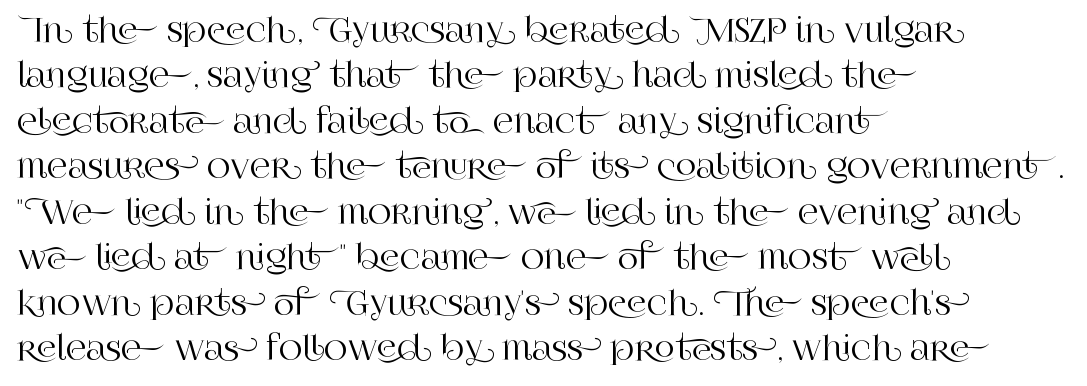
Unlike a clean sans, this face finishes its strokes with serifs. Is the letter spacing exaggerated? No — it looks like the ordinary default. The space beneath each line is pristine and unruled. Which margin do the lines hug? The left one — the right edge is uneven.
